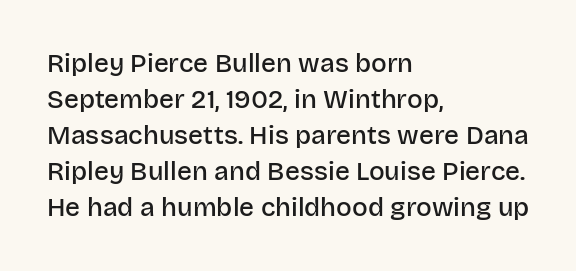
The image shows 26 px text type, upright; set left-aligned, normal line spacing (1.38x), normal letter spacing, not underlined.
